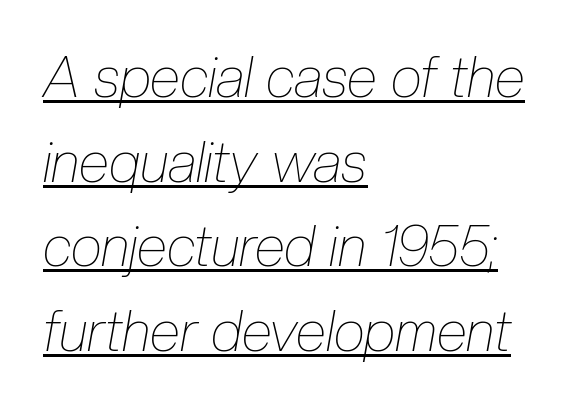
Q: Is the text bold? A: No.
Q: Is the text italic (slanted)? A: Yes, it leans right by about 10 degrees.
Q: Is the text underlined? A: Yes.
Q: How is the paragraph aligned? A: Left-aligned.
Q: Is the spacing between letters normal or unusually wide? A: Normal.
Q: Is the spacing between lines tight, normal or loose? A: Normal.
Q: Width (condensed, normal, or wide)? A: Condensed.
Q: Stroke contrast? A: Low.
Q: x-height? A: Medium.
Q: Monospaced? A: No.
